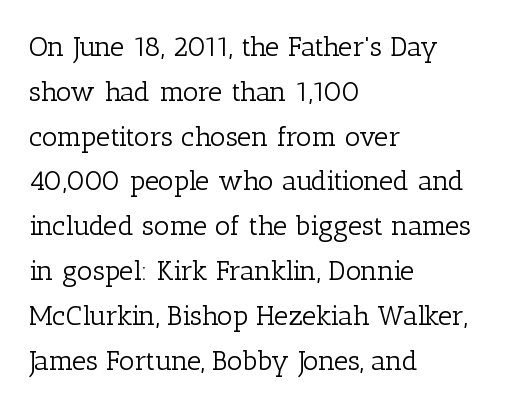
The image shows 28 px light serif type, upright; set left-aligned, normal line spacing (1.6x), normal letter spacing, not underlined; low stroke contrast and a medium x-height.
